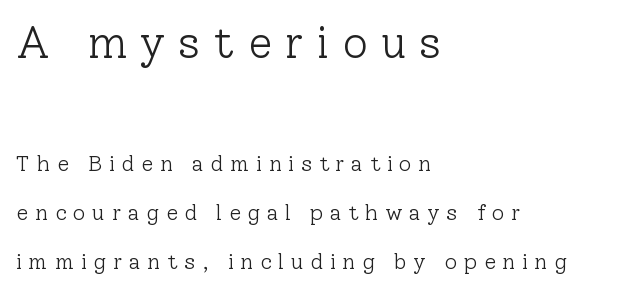
The image shows 44 px light serif type, upright; set left-aligned, loose line spacing (2.24x), unusually wide letter spacing (+0.3 em), not underlined; the first (top) block is 2.0x larger; low stroke contrast and a medium x-height.
